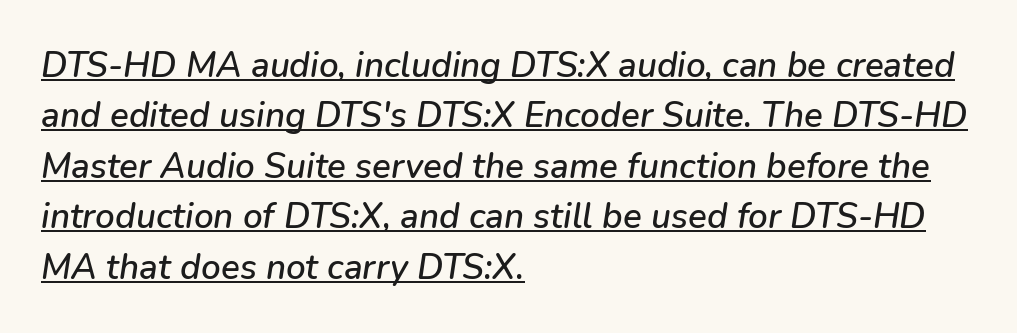
The image shows 35 px text type, italic (leaning right); set left-aligned, normal line spacing (1.44x), normal letter spacing, underlined; low stroke contrast and a medium x-height.
